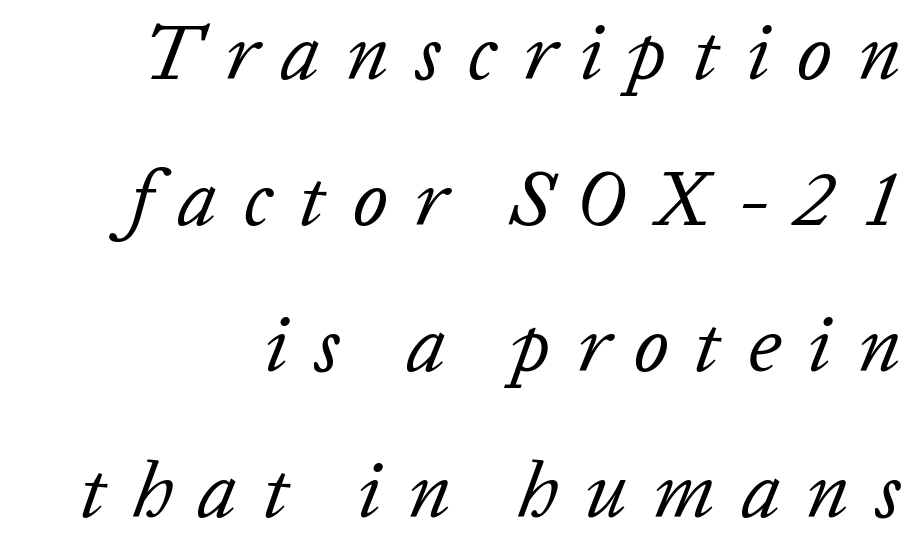
The image shows 79 px regular-weight type, italic (leaning right); set line spacing 1.85x, unusually wide letter spacing (+0.33 em), not underlined; low stroke contrast and a medium x-height.
